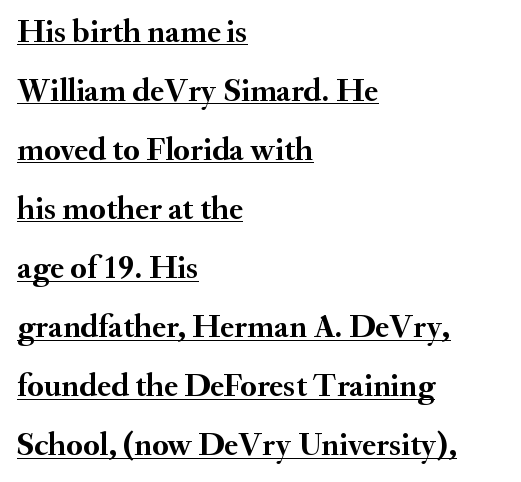
Q: Is the text bold? A: Yes.
Q: Is the text italic (slanted)? A: No, it is upright.
Q: Is the typeface a serif or a sans-serif typeface? A: Serif.
Q: Is the text underlined? A: Yes.
Q: How is the paragraph aligned? A: Left-aligned.
Q: Is the spacing between letters normal or unusually wide? A: Normal.
Q: Width (condensed, normal, or wide)? A: Normal.
Q: Stroke contrast? A: Medium.
Q: x-height? A: Small.
Q: Monospaced? A: No.
